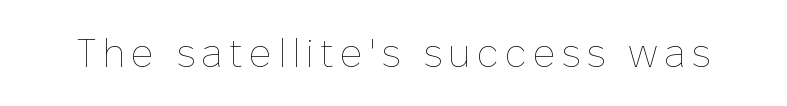
The image shows 39 px thin type, upright; set not underlined; low stroke contrast and a medium x-height.
